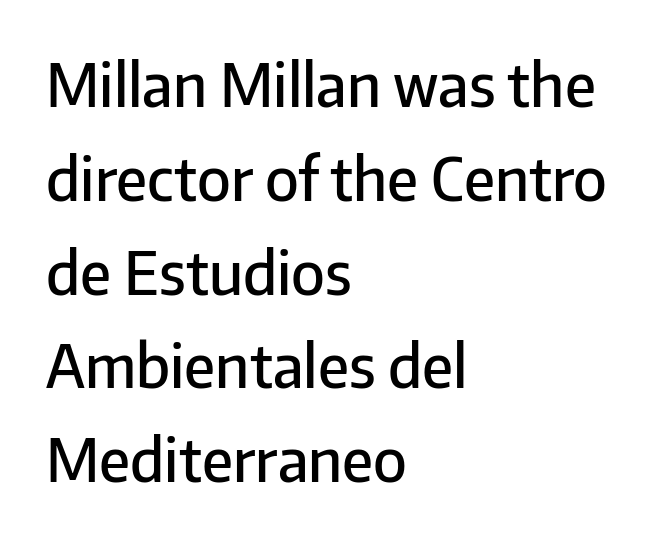
{"serif": "no", "italic": "no", "bold": "semi", "weight": "semibold", "width": "normal", "stroke_contrast": "low", "x_height": "medium", "monospaced": "no", "underline": "no", "align": "left", "line_spacing": "normal", "line_spacing_ratio": 1.59, "letter_spacing": "normal", "letter_spacing_em": 0.0, "glyph_px": 59}
